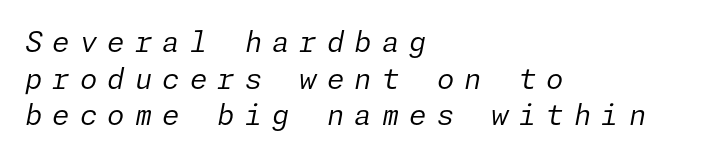
Q: Is the text bold? A: No.
Q: Is the text italic (slanted)? A: Yes, it leans right by about 11 degrees.
Q: Is the text underlined? A: No.
Q: How is the paragraph aligned? A: Left-aligned.
Q: Is the spacing between letters normal or unusually wide? A: Unusually wide.
Q: Is the spacing between lines tight, normal or loose? A: Normal.
Q: Width (condensed, normal, or wide)? A: Normal.
Q: Stroke contrast? A: Low.
Q: x-height? A: Medium.
